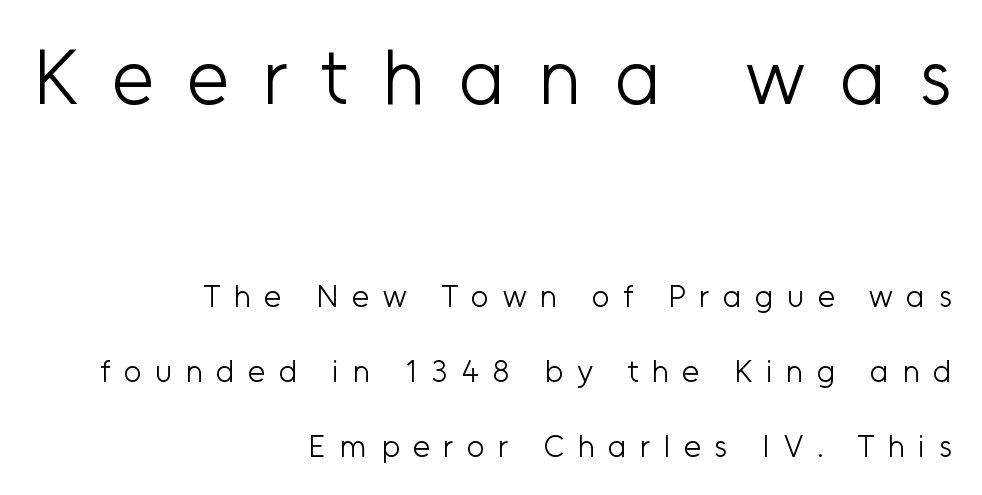
Size hierarchy here favors the leading block over the trailing one. Classification — sans serif. The characters are drawn with everyday or finer stroke widths. These lines are set flush right with a ragged left edge. This is the regular roman posture of the typeface.
